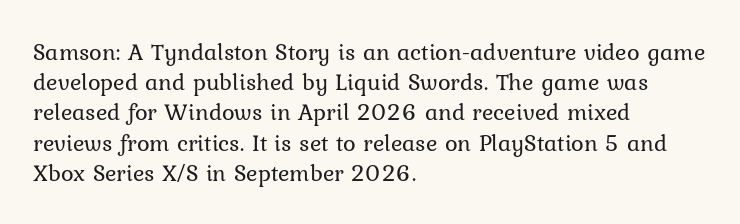
The image shows 24 px text type, upright; set left-aligned, normal line spacing (1.26x), normal letter spacing, not underlined.
